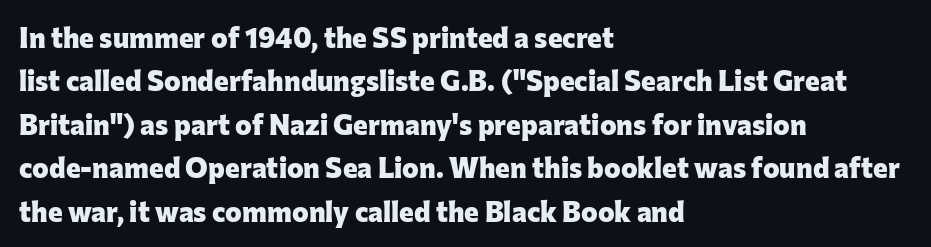
The image shows 28 px heavy sans-serif type, upright; set left-aligned, normal line spacing (1.55x), normal letter spacing, not underlined; low stroke contrast and a medium x-height.
